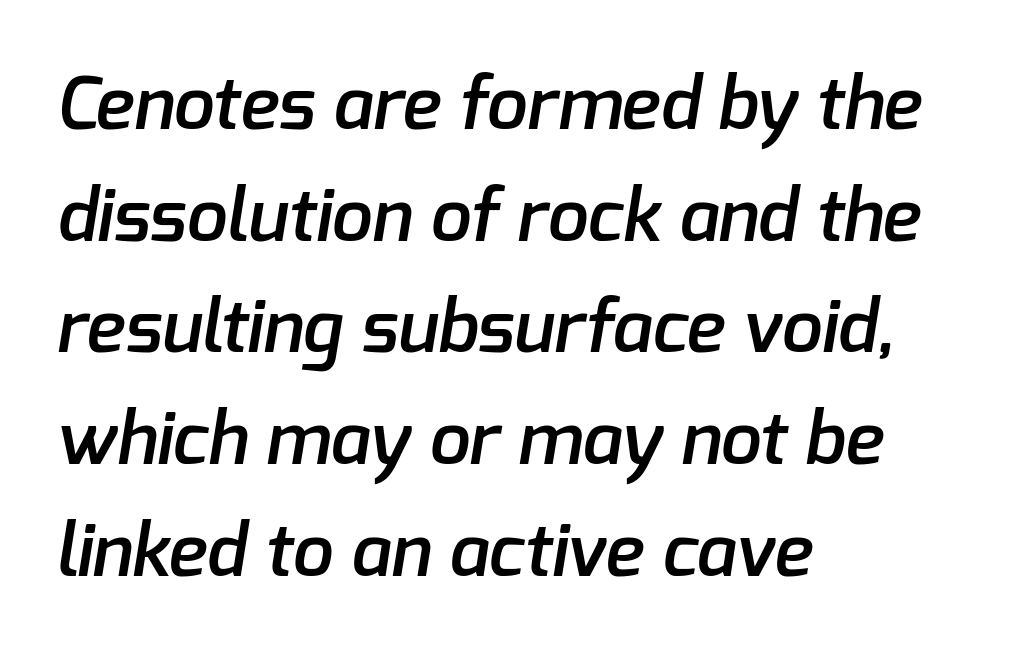
Q: Is the text bold? A: Semi-bold.
Q: Is the typeface a serif or a sans-serif typeface? A: Sans-serif.
Q: Is the text underlined? A: No.
Q: How is the paragraph aligned? A: Left-aligned.
Q: Is the spacing between letters normal or unusually wide? A: Normal.
Q: Is the spacing between lines tight, normal or loose? A: Normal.
Q: Width (condensed, normal, or wide)? A: Normal.
Q: Stroke contrast? A: Low.
Q: x-height? A: Medium.
Q: Monospaced? A: No.
